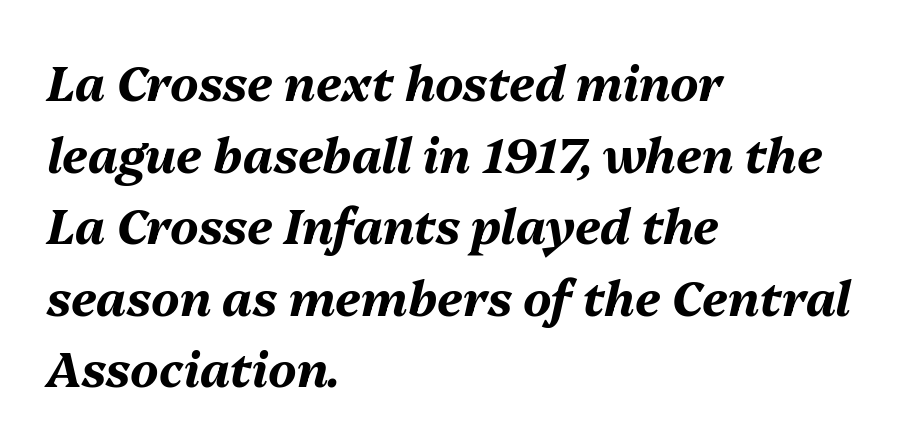
Q: Is the text bold? A: Yes.
Q: Is the text italic (slanted)? A: Yes, it leans right by about 13 degrees.
Q: Is the text underlined? A: No.
Q: How is the paragraph aligned? A: Left-aligned.
Q: Is the spacing between letters normal or unusually wide? A: Normal.
Q: Is the spacing between lines tight, normal or loose? A: Normal.
Q: Width (condensed, normal, or wide)? A: Normal.
Q: Stroke contrast? A: Medium.
Q: x-height? A: Medium.
Q: Monospaced? A: No.
